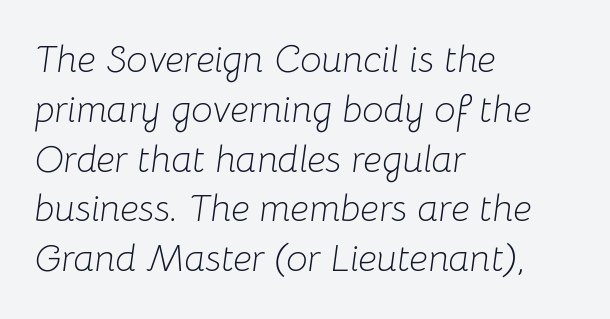
Q: Is the text bold? A: No.
Q: Is the text italic (slanted)? A: Yes, it leans right by about 8 degrees.
Q: Is the text underlined? A: No.
Q: How is the paragraph aligned? A: Left-aligned.
Q: Is the spacing between letters normal or unusually wide? A: Normal.
Q: Is the spacing between lines tight, normal or loose? A: Normal.
Q: Width (condensed, normal, or wide)? A: Normal.
Q: Stroke contrast? A: Low.
Q: x-height? A: Medium.
Q: Monospaced? A: No.
